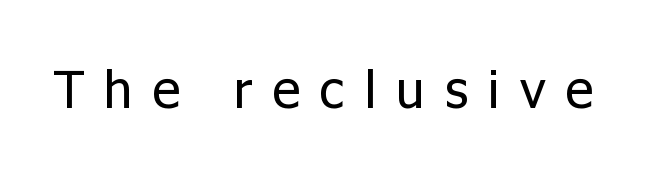
Q: Is the text bold? A: No.
Q: Is the text italic (slanted)? A: No, it is upright.
Q: Is the typeface a serif or a sans-serif typeface? A: Sans-serif.
Q: Is the text underlined? A: No.
Q: Is the spacing between letters normal or unusually wide? A: Unusually wide.
Q: Width (condensed, normal, or wide)? A: Normal.
Q: Stroke contrast? A: Low.
Q: x-height? A: Medium.
Q: Monospaced? A: No.
